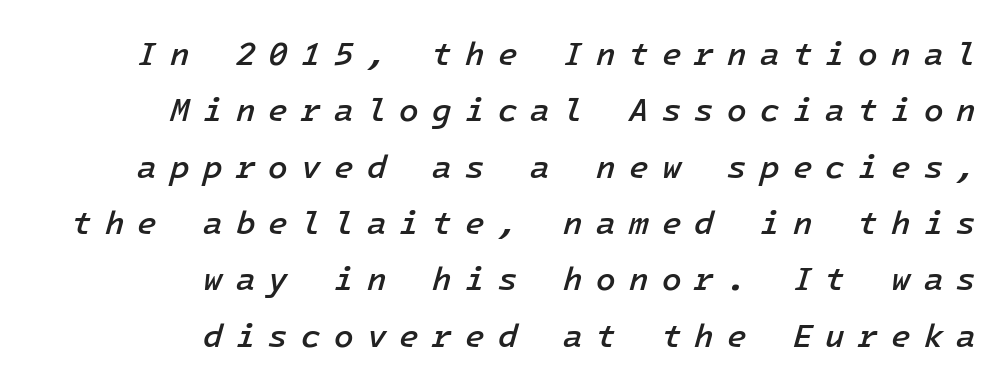
The string is rendered with underlining switched off. Visually the block forms a straight wall on the right and a jagged coastline on the left. A typesetter would call this heavily tracked-out type. Semibold letterforms, between regular and bold. The specimen reads as italic at a glance.
